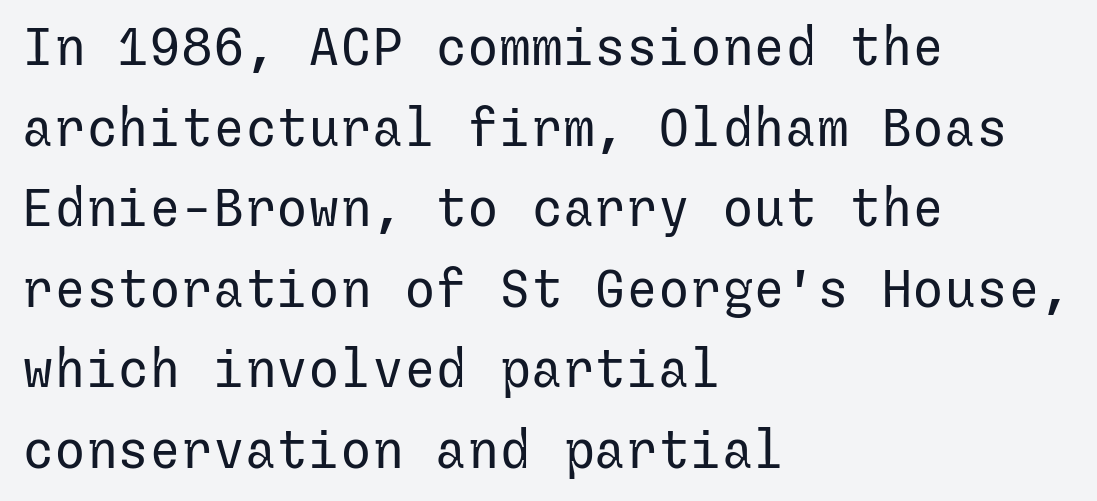
Q: Is the text bold? A: No.
Q: Is the text italic (slanted)? A: No, it is upright.
Q: Is the typeface a serif or a sans-serif typeface? A: Sans-serif.
Q: Is the text underlined? A: No.
Q: How is the paragraph aligned? A: Left-aligned.
Q: Is the spacing between letters normal or unusually wide? A: Normal.
Q: Is the spacing between lines tight, normal or loose? A: Normal.
Q: Width (condensed, normal, or wide)? A: Normal.
Q: Stroke contrast? A: Low.
Q: x-height? A: Medium.
